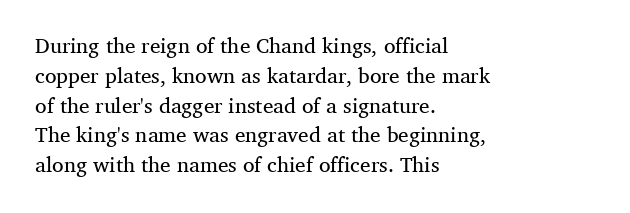
The image shows 21 px text type, upright; set left-aligned, normal line spacing (1.42x), normal letter spacing, not underlined.
